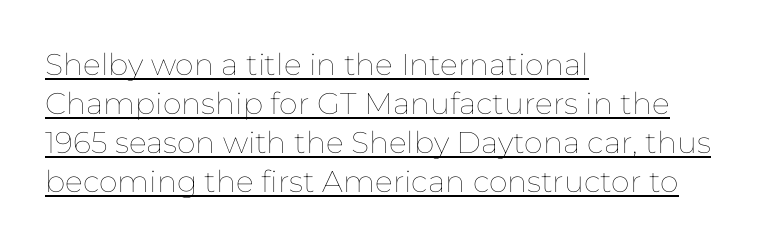
No heavy texture on the line: the type isn't bold. Summary of vertical rhythm: regular, with standard interline spacing. The lines are quadded left. Upright lettering throughout. Somebody hit Ctrl+U on this one — the words are underlined. Spacing between characters is what you'd get straight out of the box.
